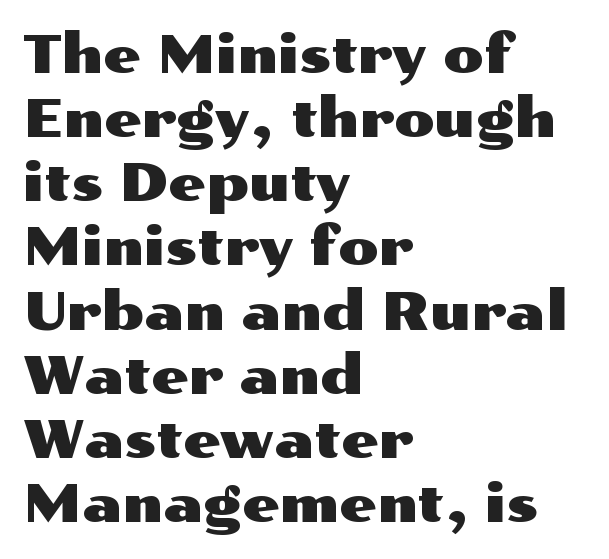
Q: Is the text italic (slanted)? A: No, it is upright.
Q: Is the typeface a serif or a sans-serif typeface? A: Sans-serif.
Q: Is the text underlined? A: No.
Q: How is the paragraph aligned? A: Left-aligned.
Q: Is the spacing between letters normal or unusually wide? A: Normal.
Q: Width (condensed, normal, or wide)? A: Wide.
Q: Stroke contrast? A: Medium.
Q: x-height? A: Medium.
Q: Monospaced? A: No.
